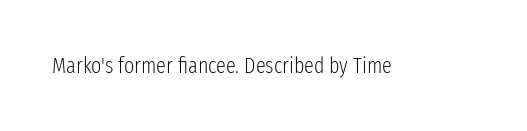
The space directly below the letters is spotless. Quick note: not italic, upright. The line texture is even and compact thanks to regular tracking. These glyphs show unthickened strokes, regular width or finer.
